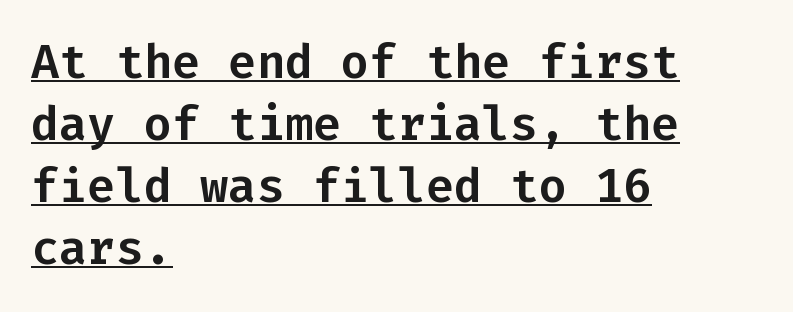
The image shows 47 px sans-serif type, upright, monospaced; set left-aligned, normal line spacing (1.32x), normal letter spacing, underlined; low stroke contrast and a medium x-height.
